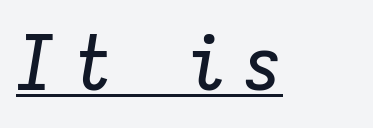
You could count columns in this text — the font is strictly monospaced. The passage shown leans; its letterforms are oblique. In designer terms, the underline attribute is active on this setting. There is plenty of visible air inserted between adjacent glyphs.
